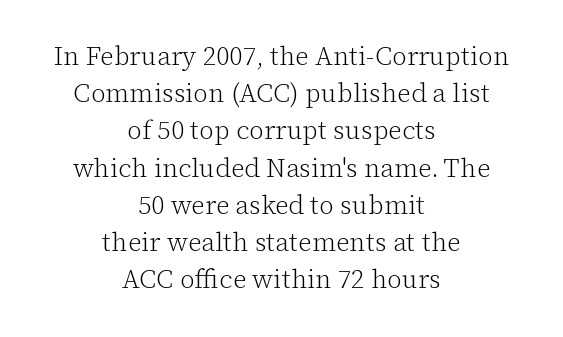
The image shows 26 px text type, upright; set centered, normal line spacing (1.43x), normal letter spacing, not underlined.
